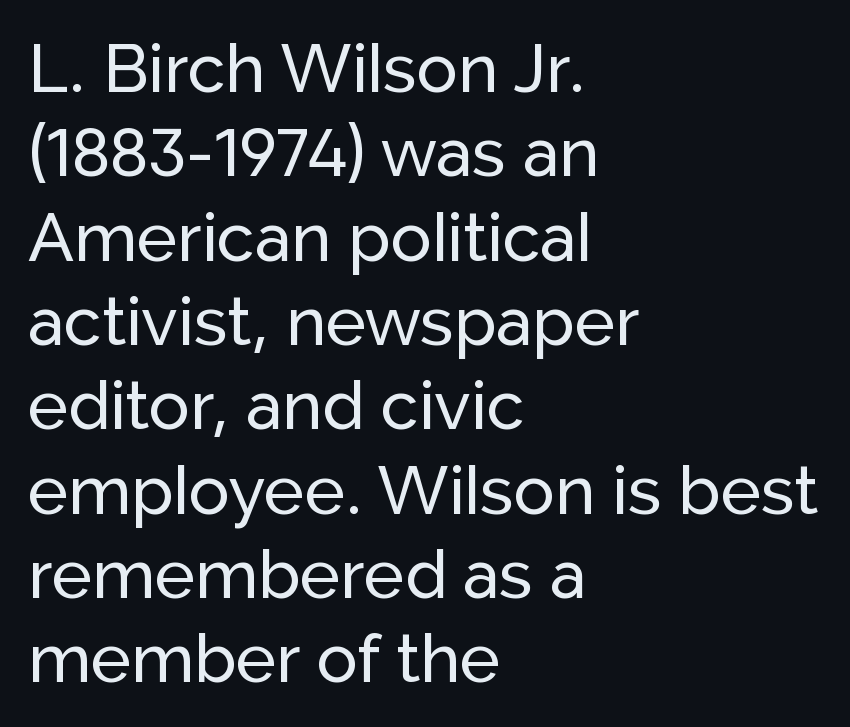
Varying glyph widths throughout — classic text-font behaviour. The space beneath each line is pristine and unruled. Upright lettering throughout. Look at the bottom of the vertical strokes: they stop flat, with no serifs. Words appear dense and cohesive because spacing is normal.
